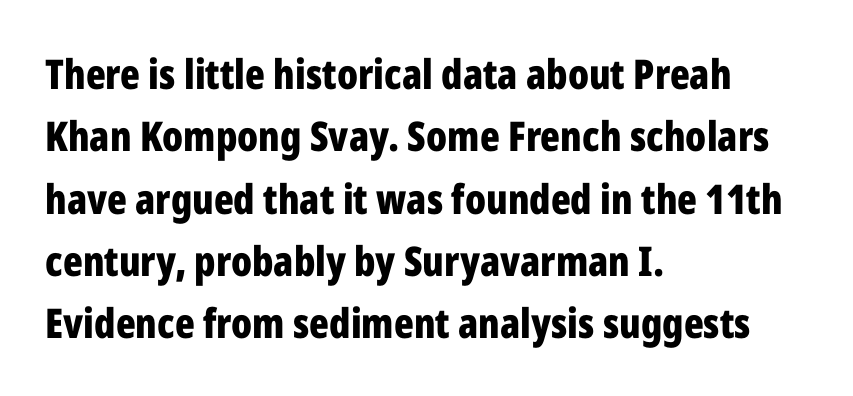
The image shows 41 px bold, condensed sans-serif type, upright; set left-aligned, normal line spacing (1.52x), normal letter spacing, not underlined; low stroke contrast and a medium x-height.
